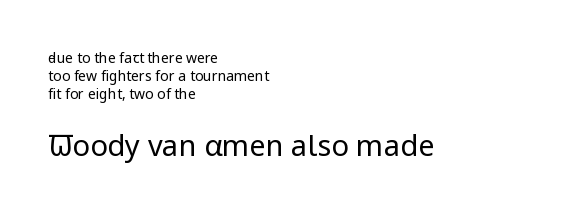
{"serif": "no", "italic": "no", "bold": "no", "weight": "regular", "width": "normal", "stroke_contrast": "low", "x_height": "medium", "monospaced": "no", "underline": "no", "align": "left", "line_spacing": "normal", "line_spacing_ratio": 1.28, "letter_spacing": "normal", "letter_spacing_em": 0.0, "larger_block": "second", "size_ratio": 2.07, "glyph_px": 29}
